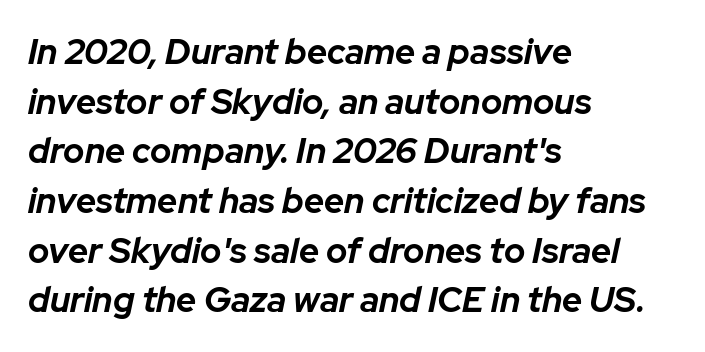
The image shows 35 px bold type, italic (leaning right); set left-aligned, normal line spacing (1.42x), normal letter spacing, not underlined; low stroke contrast and a medium x-height.
